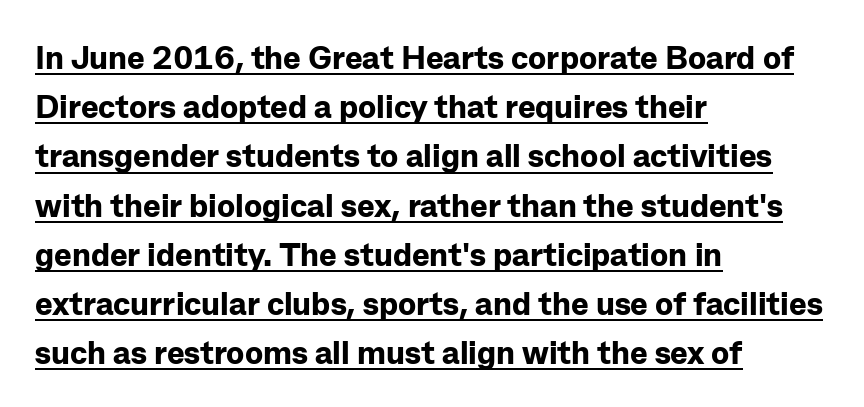
Regular leading. This rendering leaves character spacing at its baseline value. Strokes here are thick enough to call this a true bold. Character widths vary here, with narrow letters taking less room than wide ones.
